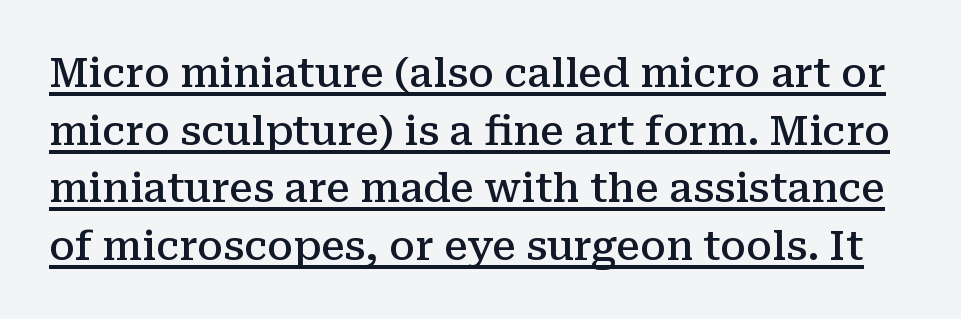
{"serif": "yes", "italic": "no", "bold": "semi", "weight": "semibold", "width": "normal", "stroke_contrast": "medium", "x_height": "medium", "monospaced": "no", "underline": "yes", "line_spacing": "normal", "line_spacing_ratio": 1.44, "letter_spacing": "normal", "letter_spacing_em": 0.0, "glyph_px": 40}
